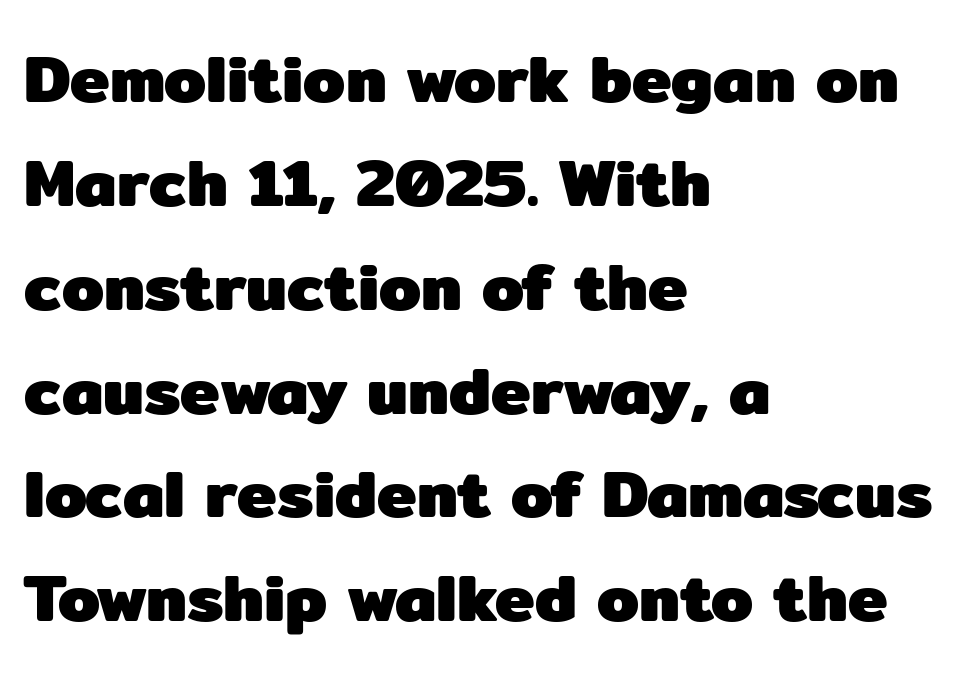
Character widths vary here, with narrow letters taking less room than wide ones. The letters are bold, with thick, heavy strokes. This rendering uses left alignment, leaving the right contour irregular. The foot of each line stays bare and open. The type sits square on the baseline with zero lean. How would I describe the line gaps? Plain and ordinary.
